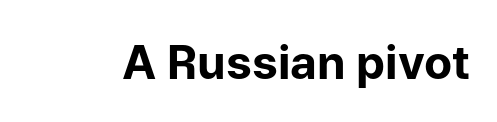
Q: Is the text bold? A: Yes.
Q: Is the text italic (slanted)? A: No, it is upright.
Q: Is the typeface a serif or a sans-serif typeface? A: Sans-serif.
Q: Is the text underlined? A: No.
Q: Is the spacing between letters normal or unusually wide? A: Normal.
Q: Width (condensed, normal, or wide)? A: Normal.
Q: Stroke contrast? A: Low.
Q: x-height? A: Medium.
Q: Monospaced? A: No.
